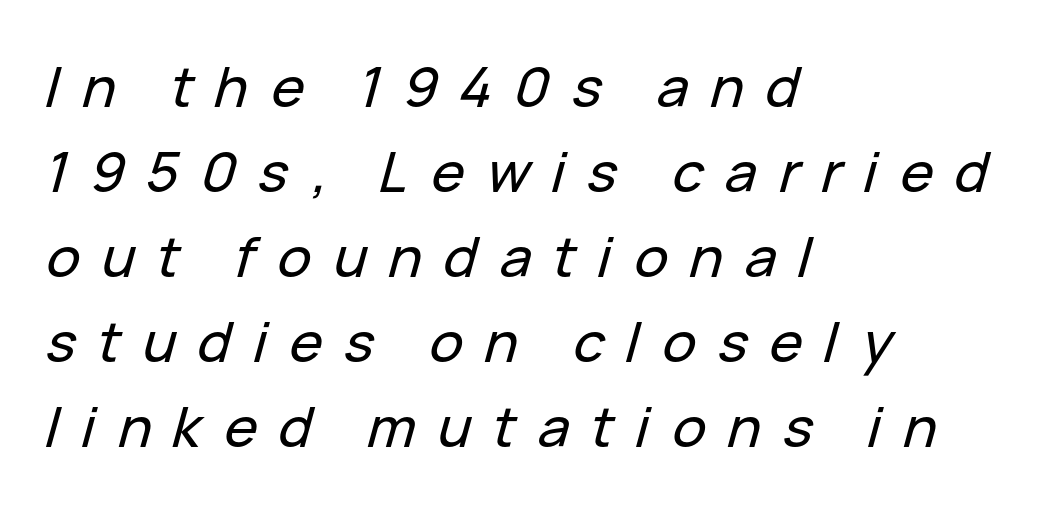
The image shows 56 px text type, italic (leaning right); set left-aligned, normal line spacing (1.52x), unusually wide letter spacing (+0.39 em), not underlined; low stroke contrast and a medium x-height.
